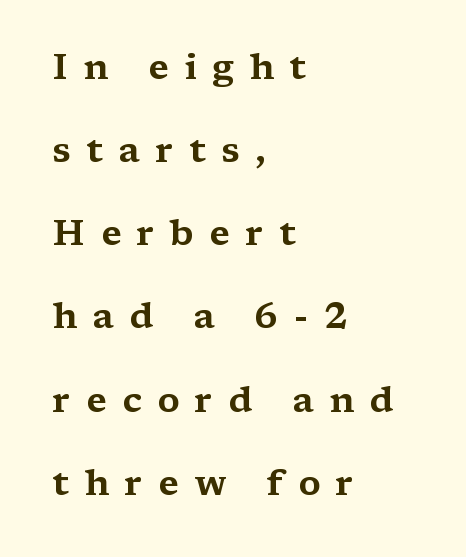
Serifs: yes, visible at the terminals of the letterforms. The rendering inserts visible extra space after every character. Vertical spacing — loose. The lettering stays uniformly vertical, giving the passage a roman look.
